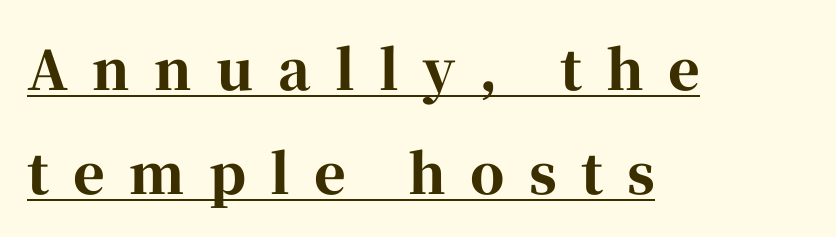
The image shows 54 px bold serif type, upright; set left-aligned, loose line spacing (1.92x), unusually wide letter spacing (+0.45 em), underlined; high stroke contrast and a medium x-height.
